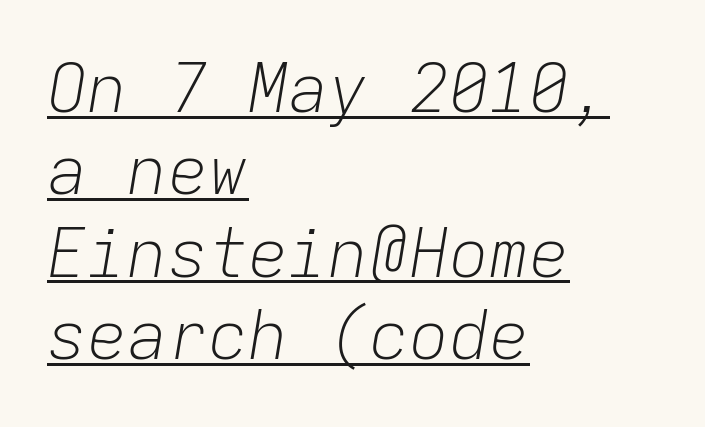
The image shows 67 px light type, italic (leaning right), monospaced; set left-aligned, line spacing 1.23x, normal letter spacing, underlined; low stroke contrast and a medium x-height.
